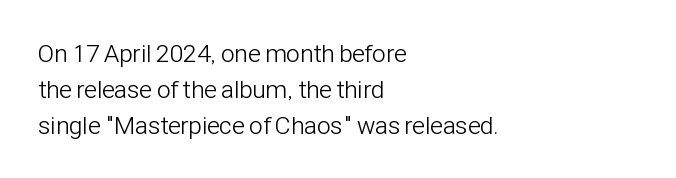
The rendering anchors every line to the left-hand side. Words appear dense and cohesive because spacing is normal. Does the leading feel generous? No, just average. A quiet, ordinary-to-light weight characterises the typeface.
